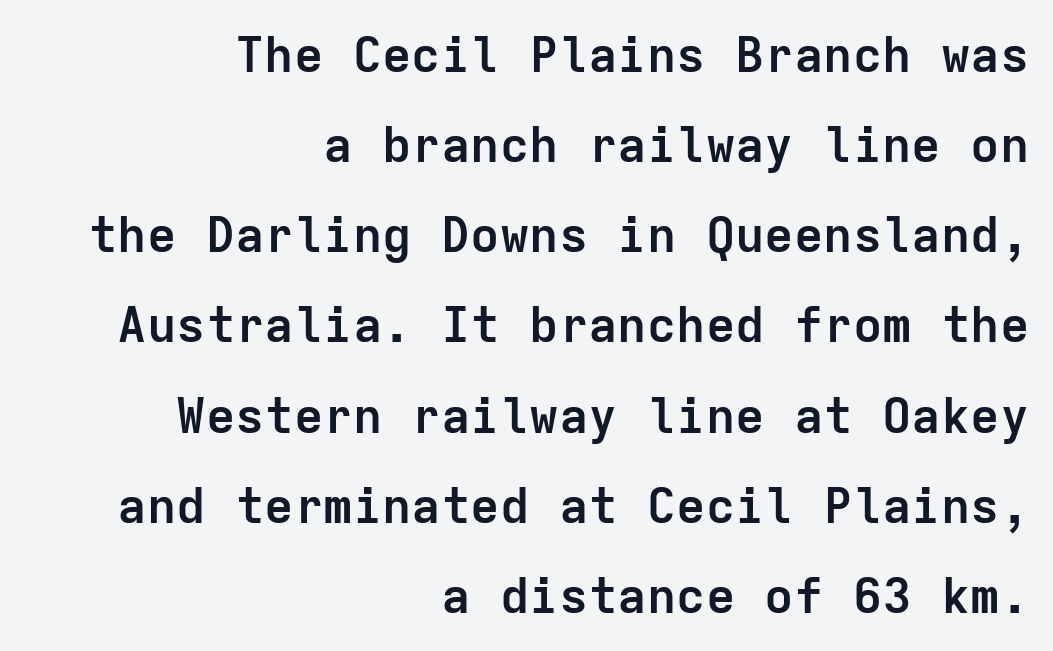
Q: Is the text bold? A: Yes.
Q: Is the text italic (slanted)? A: No, it is upright.
Q: Is the typeface a serif or a sans-serif typeface? A: Sans-serif.
Q: Is the text underlined? A: No.
Q: How is the paragraph aligned? A: Right-aligned.
Q: Is the spacing between letters normal or unusually wide? A: Normal.
Q: Width (condensed, normal, or wide)? A: Normal.
Q: Stroke contrast? A: Low.
Q: x-height? A: Medium.
Q: Monospaced? A: Yes.
